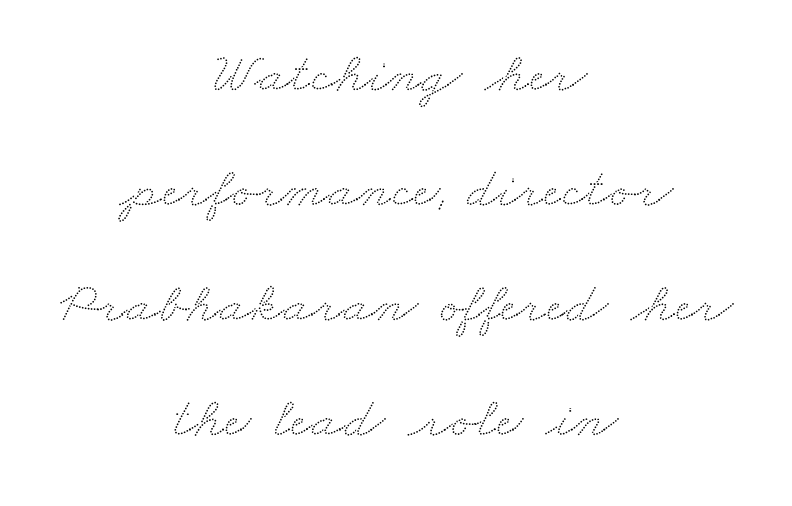
The image shows 58 px wide type; set centered, loose line spacing (1.98x), normal letter spacing, not underlined; low stroke contrast and a small x-height.
